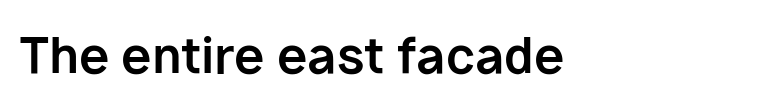
{"serif": "no", "italic": "no", "bold": "yes", "weight": "bold", "width": "normal", "stroke_contrast": "low", "x_height": "medium", "monospaced": "no", "underline": "no", "letter_spacing": "normal", "letter_spacing_em": 0.0, "glyph_px": 49}
